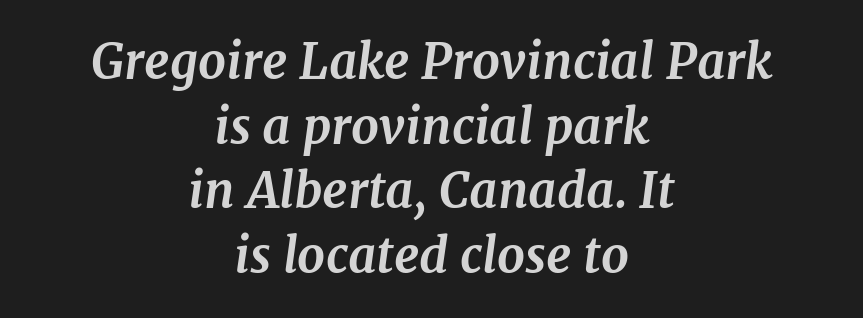
{"serif": "yes", "italic": "yes", "lean": "right", "slant_degrees": 7, "bold": "yes", "weight": "bold", "width": "normal", "stroke_contrast": "medium", "x_height": "medium", "monospaced": "no", "underline": "no", "align": "center", "line_spacing": "normal", "line_spacing_ratio": 1.32, "letter_spacing": "normal", "letter_spacing_em": 0.0, "glyph_px": 49}
